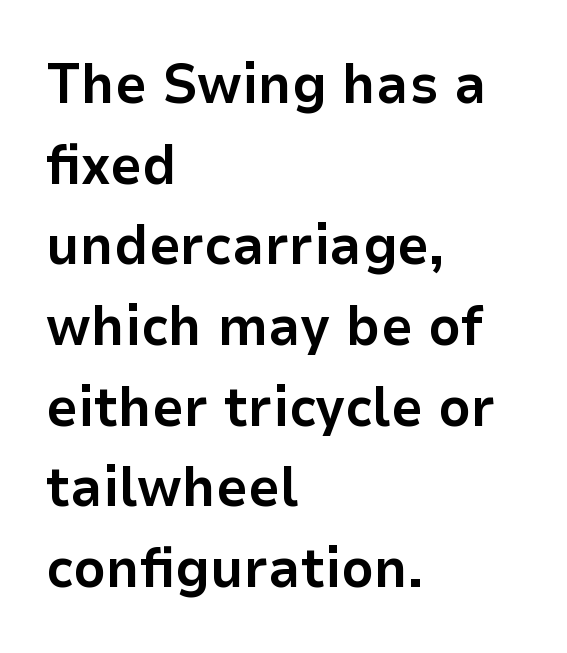
{"serif": "no", "italic": "no", "bold": "yes", "weight": "bold", "width": "normal", "stroke_contrast": "low", "x_height": "medium", "monospaced": "no", "underline": "no", "align": "left", "line_spacing": "normal", "line_spacing_ratio": 1.44, "letter_spacing": "normal", "letter_spacing_em": 0.0, "glyph_px": 56}
